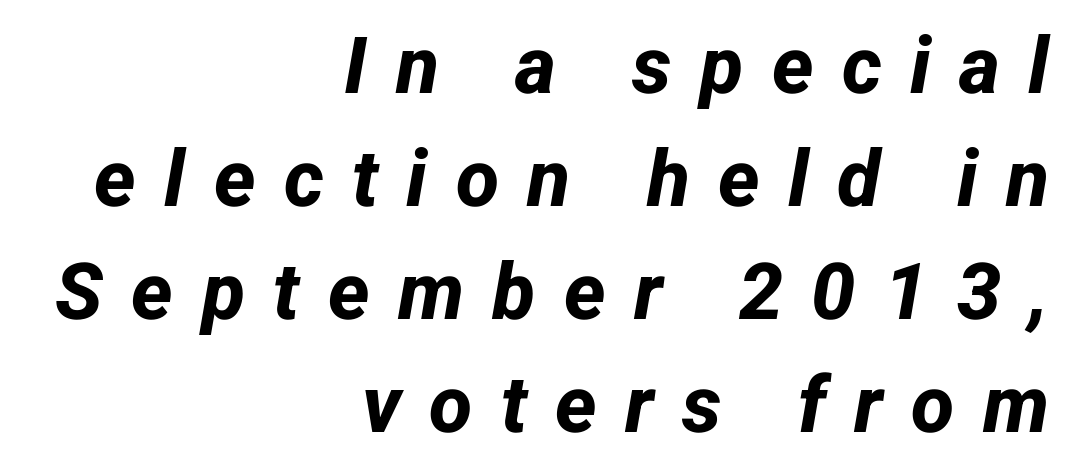
The image shows 79 px bold sans-serif type; set right-aligned, normal line spacing (1.43x), unusually wide letter spacing (+0.36 em), not underlined; low stroke contrast and a medium x-height.
